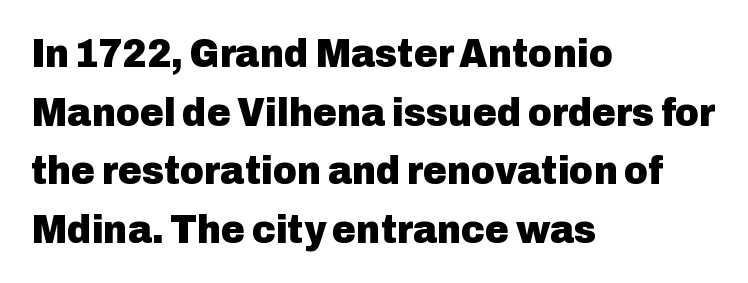
Q: Is the text bold? A: Yes.
Q: Is the text italic (slanted)? A: No, it is upright.
Q: Is the typeface a serif or a sans-serif typeface? A: Sans-serif.
Q: Is the text underlined? A: No.
Q: How is the paragraph aligned? A: Left-aligned.
Q: Is the spacing between letters normal or unusually wide? A: Normal.
Q: Is the spacing between lines tight, normal or loose? A: Normal.
Q: Width (condensed, normal, or wide)? A: Normal.
Q: Stroke contrast? A: Low.
Q: x-height? A: Medium.
Q: Monospaced? A: No.
